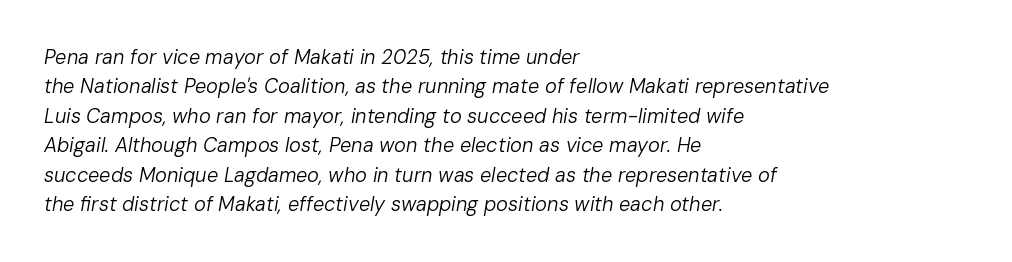
Clear beneath every line of the passage. These glyphs show unthickened strokes, regular width or finer. The setting favours the left margin, as ordinary paragraphs usually do. The passage shown stacks its lines at a standard gap. The specimen reads as italic at a glance. Letter spacing: default.
